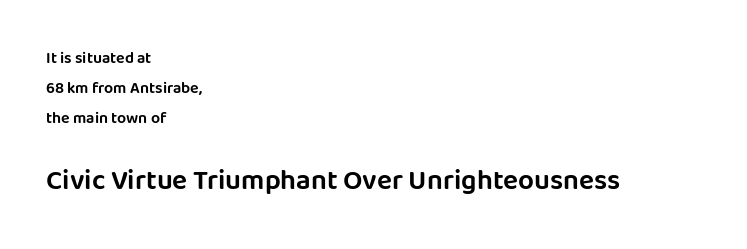
Q: Is the text italic (slanted)? A: No, it is upright.
Q: Is the typeface a serif or a sans-serif typeface? A: Sans-serif.
Q: Is the text underlined? A: No.
Q: How is the paragraph aligned? A: Left-aligned.
Q: Is the spacing between letters normal or unusually wide? A: Normal.
Q: Which block of text is set in a larger size, the first (top) or the second (bottom)? A: The second (bottom) one.
Q: Width (condensed, normal, or wide)? A: Normal.
Q: Stroke contrast? A: Low.
Q: x-height? A: Large.
Q: Monospaced? A: No.
